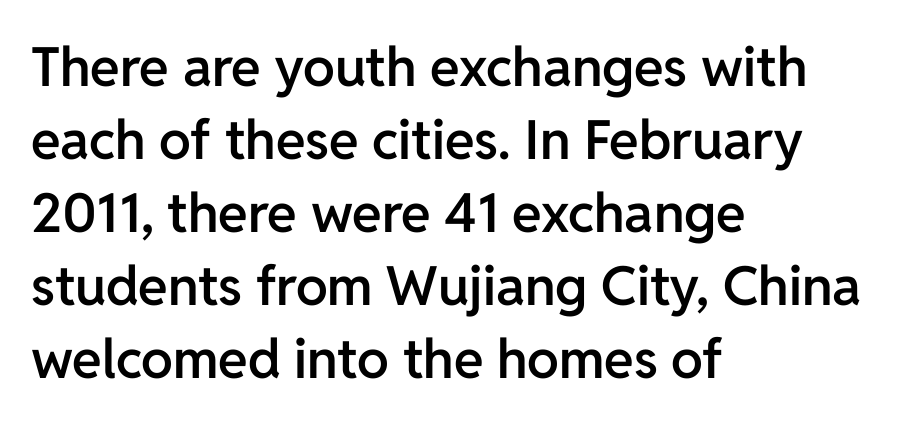
{"serif": "no", "italic": "no", "bold": "semi", "weight": "semibold", "width": "normal", "stroke_contrast": "low", "x_height": "medium", "monospaced": "no", "underline": "no", "align": "left", "line_spacing": "normal", "line_spacing_ratio": 1.35, "letter_spacing": "normal", "letter_spacing_em": 0.0, "glyph_px": 54}
